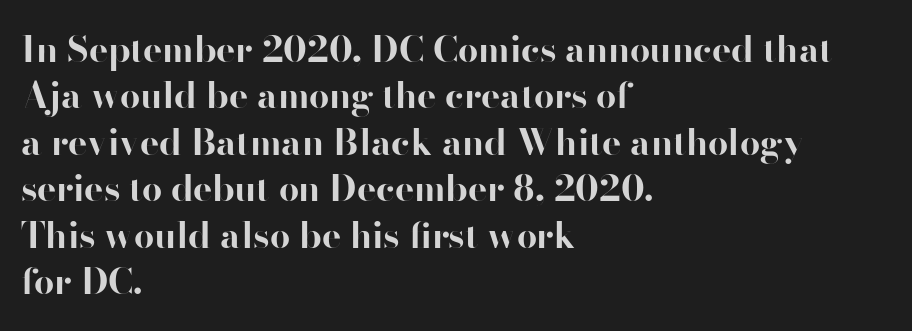
The lines are quadded left. Nope, not italic — everything's standing straight. The font family rendered here belongs to the sans-serif group. You'd pick this weight for a headline — it's a proper bold.
